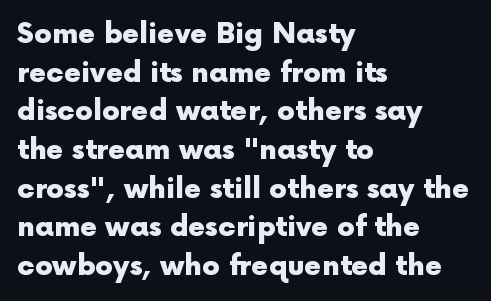
The image shows 28 px heavy sans-serif type, upright; set left-aligned, normal line spacing (1.38x), normal letter spacing, not underlined; a medium x-height.
